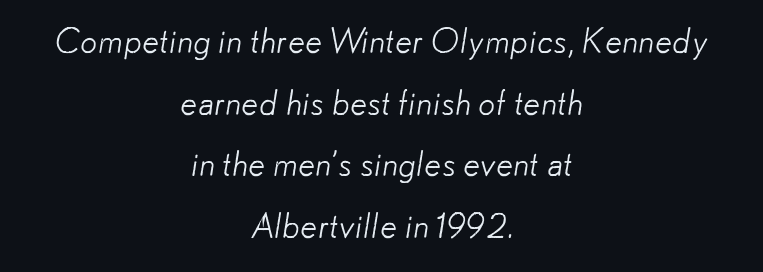
The image shows 34 px light sans-serif type; set centered, line spacing 1.81x, normal letter spacing, not underlined; low stroke contrast and a small x-height.
